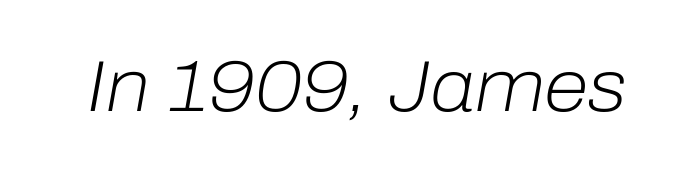
Q: Is the text bold? A: No.
Q: Is the text italic (slanted)? A: Yes, it leans right by about 10 degrees.
Q: Is the text underlined? A: No.
Q: Is the spacing between letters normal or unusually wide? A: Normal.
Q: Width (condensed, normal, or wide)? A: Normal.
Q: Stroke contrast? A: Low.
Q: x-height? A: Medium.
Q: Monospaced? A: No.
